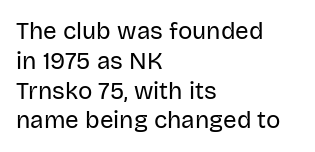
Q: Is the text bold? A: No.
Q: Is the text italic (slanted)? A: No, it is upright.
Q: Is the text underlined? A: No.
Q: How is the paragraph aligned? A: Left-aligned.
Q: Is the spacing between letters normal or unusually wide? A: Normal.
